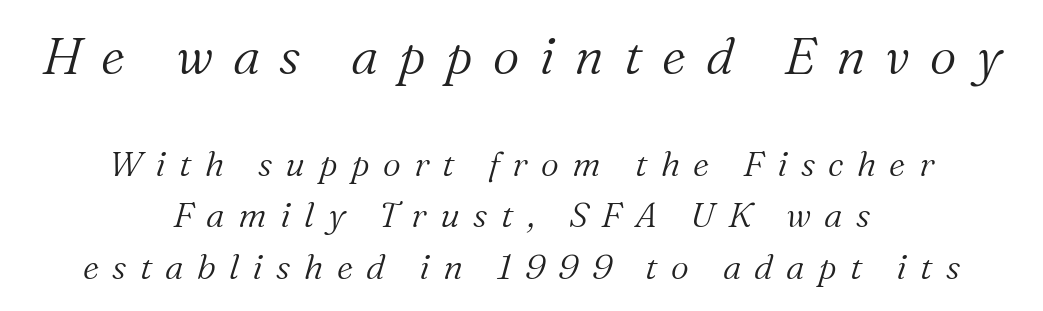
Whoever set this chose a conventional vertical rhythm. The glyphs in this specimen are seriffed. Think of a printed novel: that variable character pitch is what you see here. The words here are not underlined. These lines are centered, leaving both edges ragged. This layout puts the oversized block above and the modest block below.
